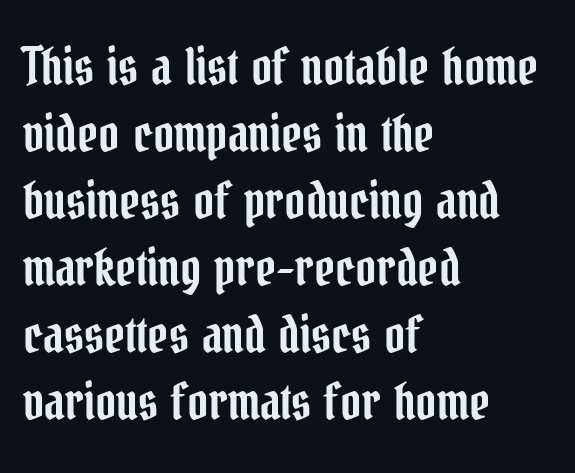
The image shows 50 px condensed serif type, upright; set left-aligned, normal line spacing (1.34x), normal letter spacing, not underlined; low stroke contrast and a medium x-height.
